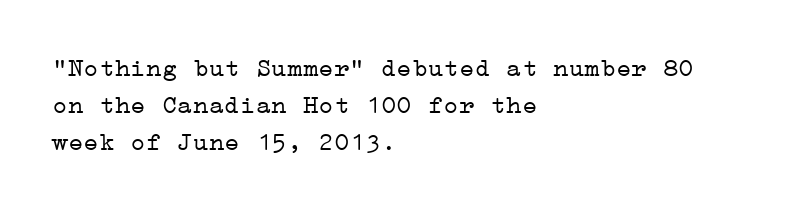
{"italic": "no", "bold": "no", "underline": "no", "align": "left", "line_spacing": "normal", "line_spacing_ratio": 1.43, "letter_spacing": "normal", "letter_spacing_em": 0.0, "glyph_px": 26}
